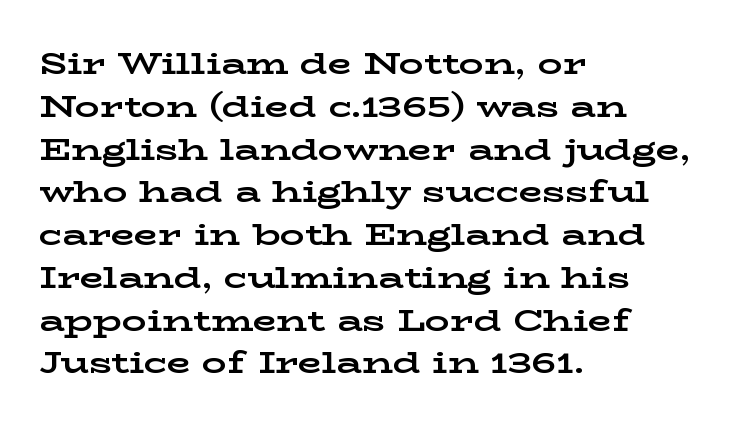
Looks like regular typesetting: each glyph gets only the width it needs. The block of text has a typical density, with ordinary space between rows. Only glyphs here, with clear space below each row. Each letter's strokes conclude with small projecting serifs. Emphasis by weight is at full strength: bold.
